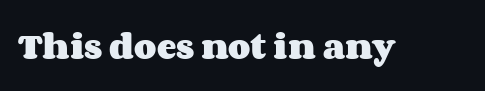
Q: Is the text bold? A: Yes.
Q: Is the text italic (slanted)? A: No, it is upright.
Q: Is the text underlined? A: No.
Q: Is the spacing between letters normal or unusually wide? A: Normal.
Q: Width (condensed, normal, or wide)? A: Wide.
Q: Stroke contrast? A: Medium.
Q: x-height? A: Large.
Q: Monospaced? A: No.
